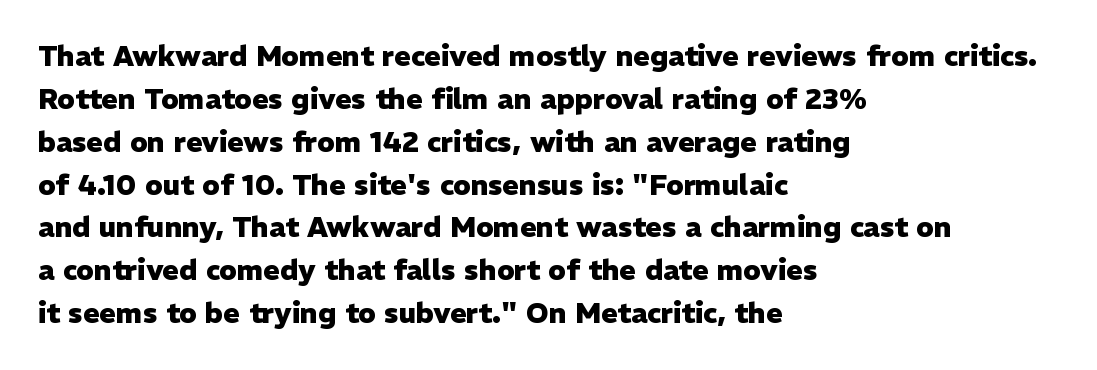
The image shows 28 px heavy sans-serif type, upright; set left-aligned, normal line spacing (1.53x), normal letter spacing, not underlined; low stroke contrast and a medium x-height.
